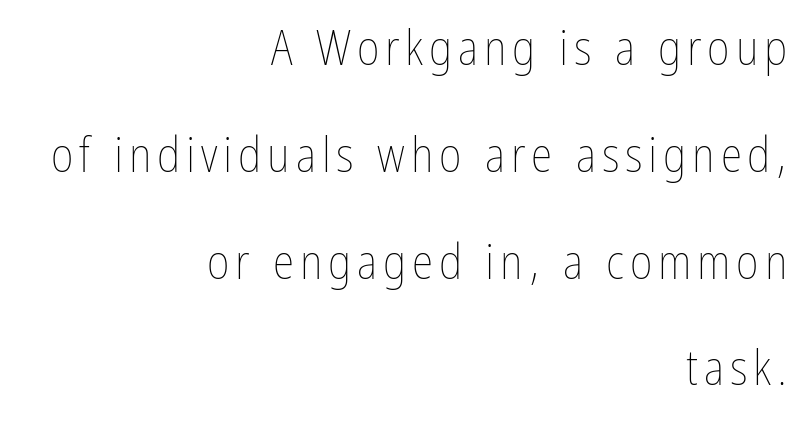
The image shows 49 px thin, condensed type, upright; set right-aligned, loose line spacing (2.18x), not underlined; low stroke contrast and a medium x-height.
